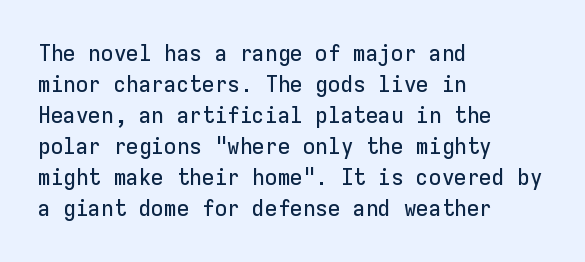
The designer left line spacing at the default. Glance below the letters and you will spot only blank space. The letters sit at their default tracking, neither squeezed nor spread. If you drew a line through each stem, it would be perfectly vertical. The compositor pushed each line to the left boundary.
